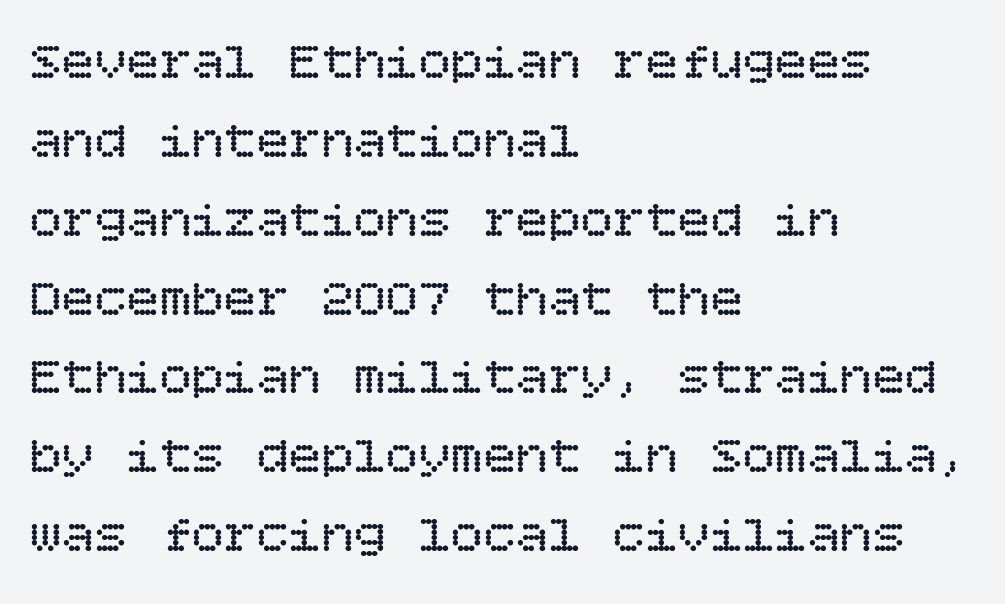
{"italic": "no", "bold": "no", "weight": "regular", "width": "normal", "stroke_contrast": "low", "x_height": "large", "underline": "no", "align": "left", "line_spacing": "normal", "line_spacing_ratio": 1.46, "letter_spacing": "normal", "letter_spacing_em": 0.0, "glyph_px": 54}
